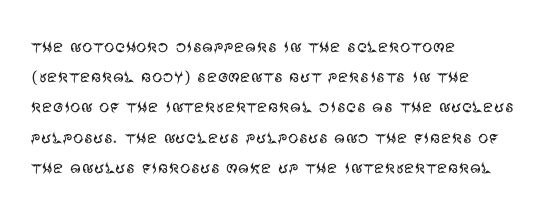
Regarding leading, the lines here are spaced in the standard way. Underline: absent. A classic flush-left, rag-right setting is used for this passage. Every character sits straight up, as roman type does.
